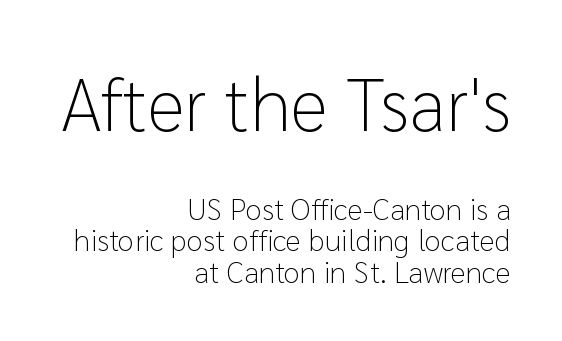
The image shows 74 px light sans-serif type, upright; set right-aligned, tight line spacing (1.04x), normal letter spacing, not underlined; the first (top) block is 2.47x larger; low stroke contrast and a medium x-height.
